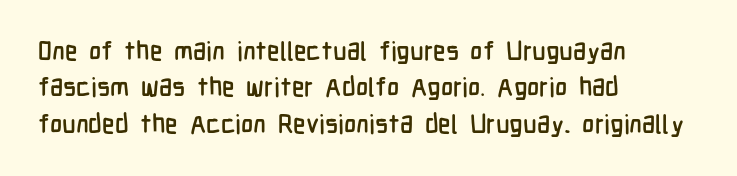
The image shows 26 px text type, upright; set left-aligned, normal line spacing (1.4x), normal letter spacing, not underlined.
